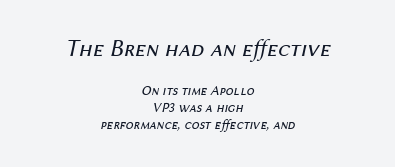
Q: Is the text bold? A: No.
Q: Is the text italic (slanted)? A: Yes, it leans right by about 12 degrees.
Q: Is the text underlined? A: No.
Q: How is the paragraph aligned? A: Centered.
Q: Is the spacing between letters normal or unusually wide? A: Normal.
Q: Which block of text is set in a larger size, the first (top) or the second (bottom)? A: The first (top) one.
